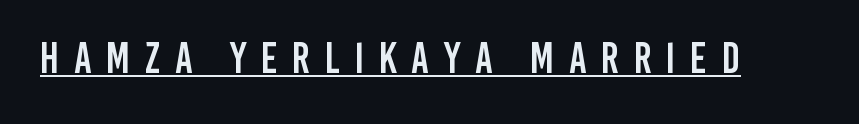
{"serif": "no", "italic": "no", "width": "condensed", "stroke_contrast": "low", "x_height": "large", "monospaced": "no", "underline": "yes", "letter_spacing": "wide", "letter_spacing_em": 0.34, "glyph_px": 43}
